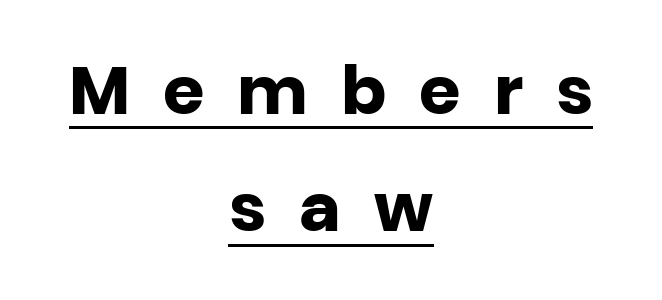
The image shows 67 px heavy sans-serif type, upright; set centered, line spacing 1.75x, unusually wide letter spacing (+0.49 em), underlined; low stroke contrast and a large x-height.
